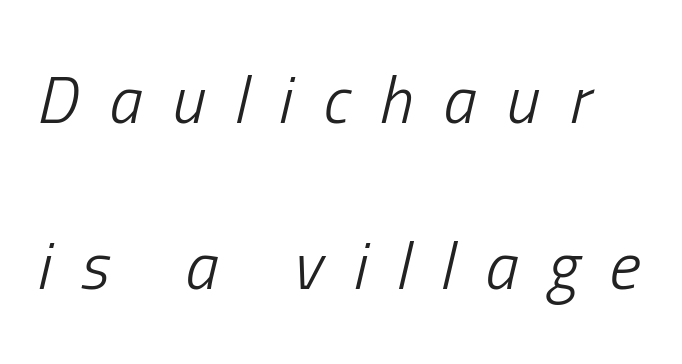
{"italic": "yes", "lean": "right", "slant_degrees": 13, "bold": "no", "weight": "light", "width": "condensed", "stroke_contrast": "low", "x_height": "medium", "monospaced": "no", "underline": "no", "line_spacing": "loose", "line_spacing_ratio": 2.48, "letter_spacing": "wide", "letter_spacing_em": 0.45, "glyph_px": 67}
